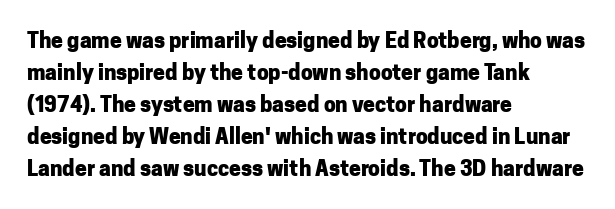
Q: Is the text bold? A: Yes.
Q: Is the text italic (slanted)? A: No, it is upright.
Q: Is the text underlined? A: No.
Q: How is the paragraph aligned? A: Left-aligned.
Q: Is the spacing between letters normal or unusually wide? A: Normal.
Q: Is the spacing between lines tight, normal or loose? A: Normal.
